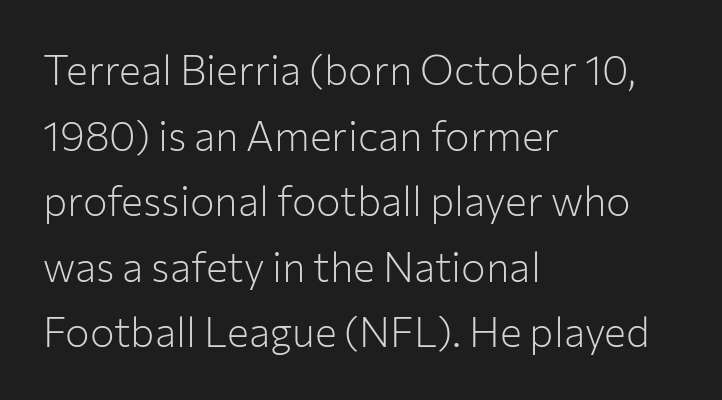
The image shows 41 px light sans-serif type, upright; set left-aligned, normal line spacing (1.6x), normal letter spacing, not underlined; low stroke contrast and a medium x-height.
